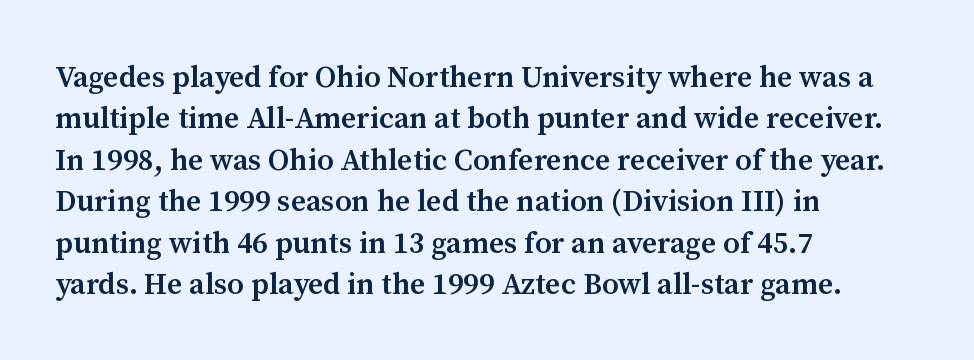
The image shows 30 px semibold serif type, upright; set left-aligned, normal line spacing (1.38x), normal letter spacing, not underlined; medium stroke contrast and a medium x-height.
